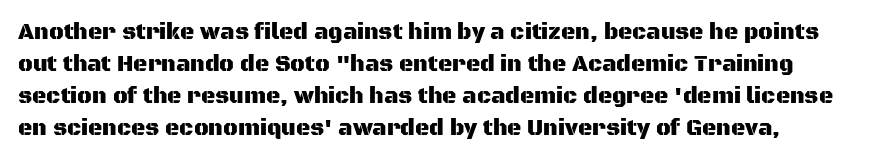
Descenders are the only things crossing below the line. Tracking value appears to be zero — textbook default spacing. Posture: straight, roman, zero tilt. How would I describe the line gaps? Plain and ordinary.
